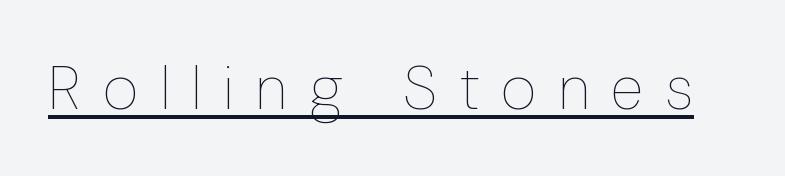
Q: Is the text bold? A: No.
Q: Is the text italic (slanted)? A: No, it is upright.
Q: Is the text underlined? A: Yes.
Q: Is the spacing between letters normal or unusually wide? A: Unusually wide.
Q: Width (condensed, normal, or wide)? A: Condensed.
Q: Stroke contrast? A: Low.
Q: x-height? A: Medium.
Q: Monospaced? A: No.
